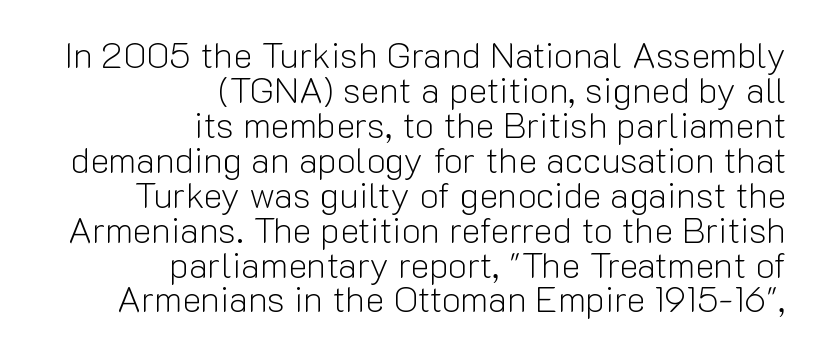
Q: Is the text bold? A: No.
Q: Is the text italic (slanted)? A: No, it is upright.
Q: Is the typeface a serif or a sans-serif typeface? A: Sans-serif.
Q: Is the text underlined? A: No.
Q: How is the paragraph aligned? A: Right-aligned.
Q: Is the spacing between letters normal or unusually wide? A: Normal.
Q: Is the spacing between lines tight, normal or loose? A: Tight.
Q: Width (condensed, normal, or wide)? A: Normal.
Q: Stroke contrast? A: Low.
Q: x-height? A: Medium.
Q: Monospaced? A: No.
